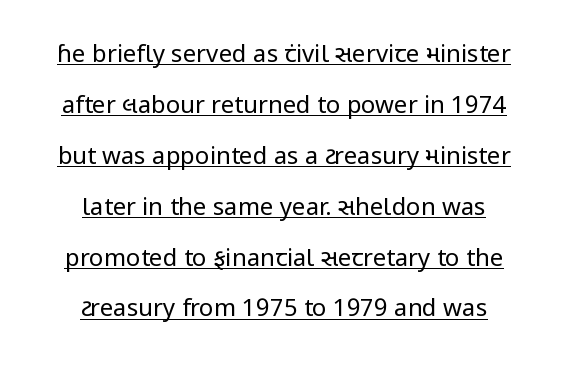
Q: Is the text bold? A: No.
Q: Is the text italic (slanted)? A: No, it is upright.
Q: Is the text underlined? A: Yes.
Q: How is the paragraph aligned? A: Centered.
Q: Is the spacing between letters normal or unusually wide? A: Normal.
Q: Is the spacing between lines tight, normal or loose? A: Loose.
